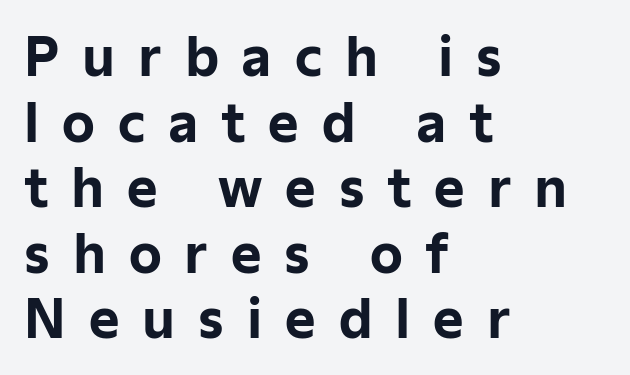
Q: Is the text bold? A: Yes.
Q: Is the text italic (slanted)? A: No, it is upright.
Q: Is the typeface a serif or a sans-serif typeface? A: Sans-serif.
Q: Is the text underlined? A: No.
Q: How is the paragraph aligned? A: Left-aligned.
Q: Is the spacing between letters normal or unusually wide? A: Unusually wide.
Q: Is the spacing between lines tight, normal or loose? A: Normal.
Q: Width (condensed, normal, or wide)? A: Normal.
Q: Stroke contrast? A: Low.
Q: x-height? A: Medium.
Q: Monospaced? A: No.
